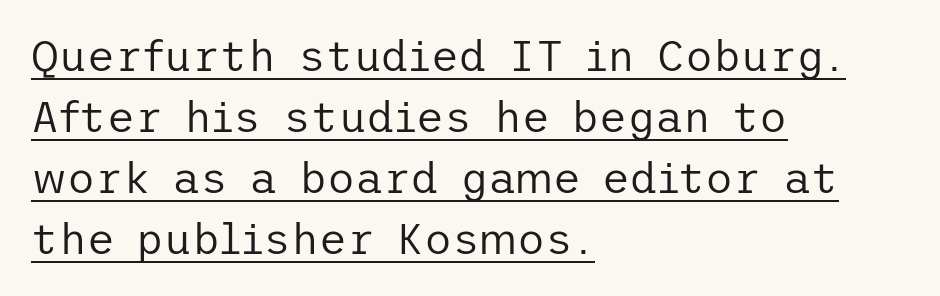
{"serif": "no", "italic": "no", "bold": "no", "weight": "regular", "width": "normal", "stroke_contrast": "low", "x_height": "medium", "underline": "yes", "align": "left", "line_spacing": "normal", "line_spacing_ratio": 1.42, "letter_spacing": "normal", "letter_spacing_em": 0.0, "glyph_px": 43}
